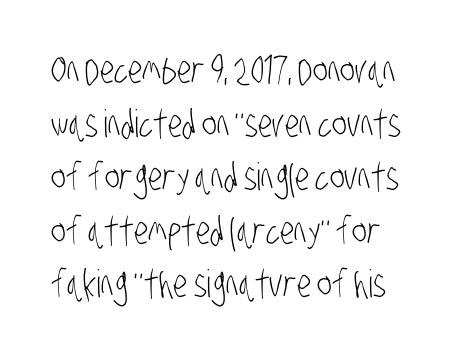
The image shows 38 px light, condensed sans-serif type; set left-aligned, normal line spacing (1.41x), normal letter spacing, not underlined; low stroke contrast and a large x-height.
